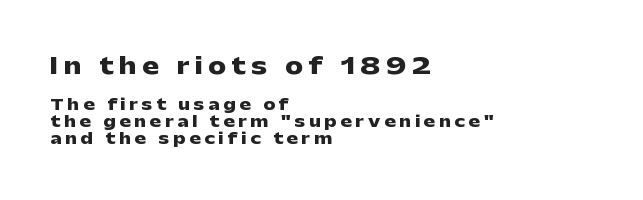
The image shows 22 px bold type, upright; set left-aligned, tight line spacing (1.14x), unusually wide letter spacing (+0.26 em), not underlined; the first (top) block is 1.47x larger.
